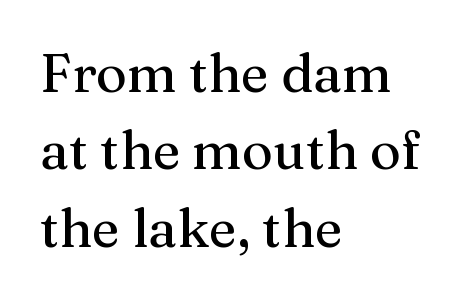
This sample uses an upright cut, with every glyph sitting square on the baseline. The letters advance in unequal steps, a hallmark of proportional type. Regular leading. I'd call this a serif setting — the letters wear small feet.
